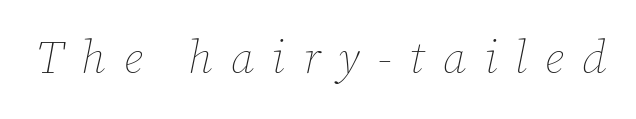
{"italic": "yes", "lean": "right", "slant_degrees": 12, "bold": "no", "weight": "thin", "width": "normal", "stroke_contrast": "low", "x_height": "medium", "monospaced": "no", "underline": "no", "letter_spacing": "wide", "letter_spacing_em": 0.39, "glyph_px": 46}
